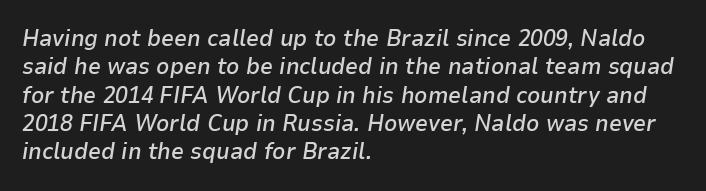
{"italic": "yes", "lean": "right", "slant_degrees": 9, "bold": "semi", "underline": "no", "align": "left", "line_spacing_ratio": 1.23, "letter_spacing": "normal", "letter_spacing_em": 0.0, "glyph_px": 23}
